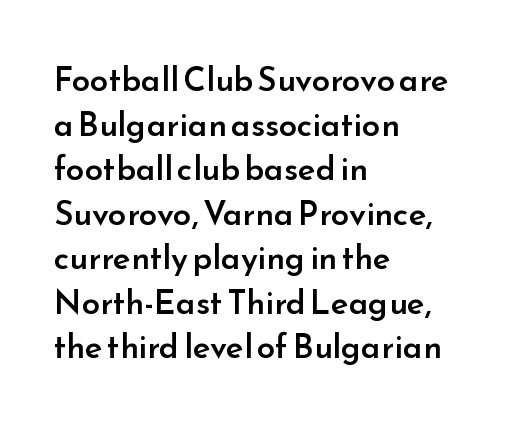
{"serif": "no", "italic": "no", "bold": "semi", "weight": "semibold", "width": "normal", "stroke_contrast": "low", "x_height": "small", "monospaced": "no", "underline": "no", "align": "left", "line_spacing": "normal", "line_spacing_ratio": 1.35, "letter_spacing": "normal", "letter_spacing_em": 0.0, "glyph_px": 33}
